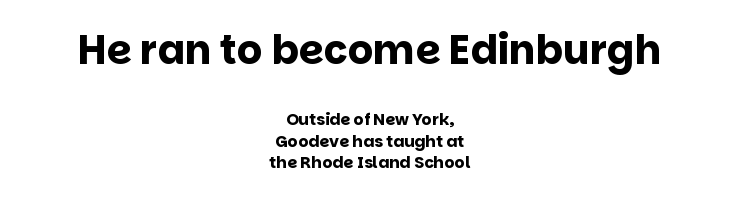
Q: Is the text bold? A: Yes.
Q: Is the text italic (slanted)? A: No, it is upright.
Q: Is the typeface a serif or a sans-serif typeface? A: Sans-serif.
Q: Is the text underlined? A: No.
Q: How is the paragraph aligned? A: Centered.
Q: Is the spacing between letters normal or unusually wide? A: Normal.
Q: Is the spacing between lines tight, normal or loose? A: Normal.
Q: Which block of text is set in a larger size, the first (top) or the second (bottom)? A: The first (top) one.
Q: Width (condensed, normal, or wide)? A: Normal.
Q: Stroke contrast? A: Low.
Q: x-height? A: Large.
Q: Monospaced? A: No.
